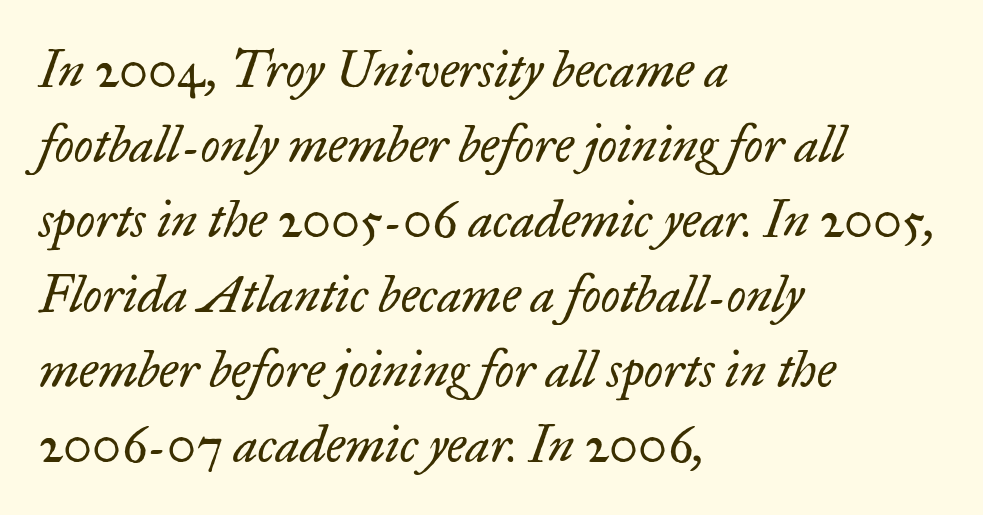
The image shows 50 px regular-weight serif type, italic (leaning right); set left-aligned, normal line spacing (1.5x), normal letter spacing, not underlined; low stroke contrast and a small x-height.
